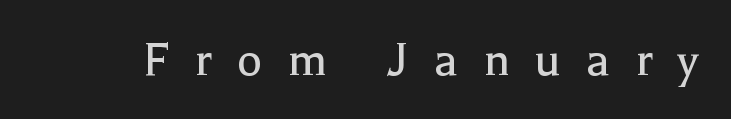
Q: Is the text bold? A: No.
Q: Is the text italic (slanted)? A: No, it is upright.
Q: Is the typeface a serif or a sans-serif typeface? A: Serif.
Q: Is the text underlined? A: No.
Q: Is the spacing between letters normal or unusually wide? A: Unusually wide.
Q: Width (condensed, normal, or wide)? A: Normal.
Q: x-height? A: Medium.
Q: Monospaced? A: No.
